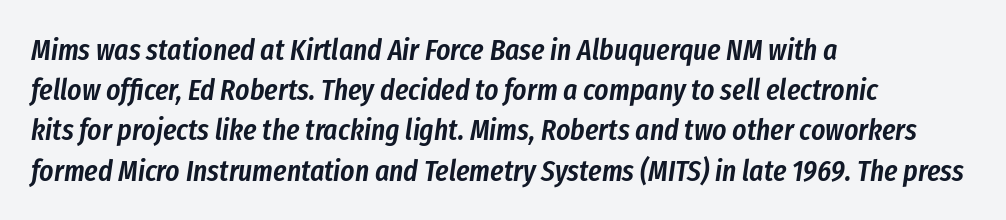
Q: Is the text bold? A: Semi-bold.
Q: Is the text italic (slanted)? A: Yes, it leans right by about 8 degrees.
Q: Is the text underlined? A: No.
Q: How is the paragraph aligned? A: Left-aligned.
Q: Is the spacing between letters normal or unusually wide? A: Normal.
Q: Is the spacing between lines tight, normal or loose? A: Normal.
Q: Width (condensed, normal, or wide)? A: Condensed.
Q: Stroke contrast? A: Low.
Q: x-height? A: Medium.
Q: Monospaced? A: No.
